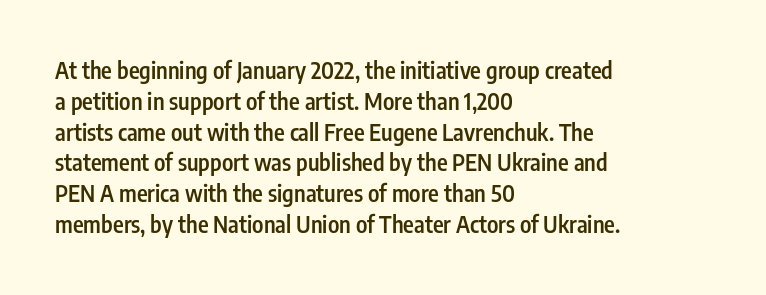
Q: Is the text bold? A: Semi-bold.
Q: Is the text italic (slanted)? A: No, it is upright.
Q: Is the text underlined? A: No.
Q: How is the paragraph aligned? A: Left-aligned.
Q: Is the spacing between letters normal or unusually wide? A: Normal.
Q: Is the spacing between lines tight, normal or loose? A: Normal.
